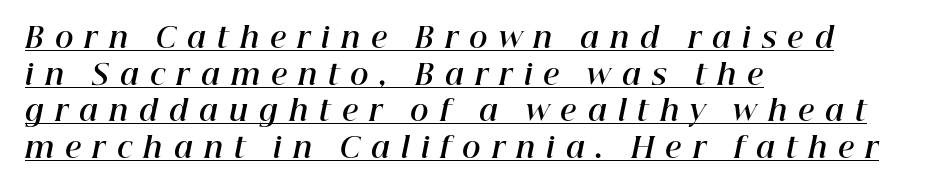
Q: Is the text bold? A: Yes.
Q: Is the text italic (slanted)? A: Yes, it leans right by about 12 degrees.
Q: Is the text underlined? A: Yes.
Q: How is the paragraph aligned? A: Left-aligned.
Q: Is the spacing between letters normal or unusually wide? A: Unusually wide.
Q: Is the spacing between lines tight, normal or loose? A: Normal.
Q: Width (condensed, normal, or wide)? A: Normal.
Q: Stroke contrast? A: High.
Q: x-height? A: Medium.
Q: Monospaced? A: No.
